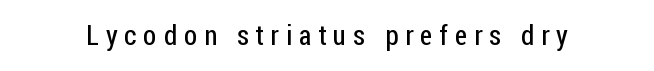
Q: Is the text bold? A: No.
Q: Is the text italic (slanted)? A: No, it is upright.
Q: Is the typeface a serif or a sans-serif typeface? A: Sans-serif.
Q: Is the text underlined? A: No.
Q: Is the spacing between letters normal or unusually wide? A: Unusually wide.
Q: Width (condensed, normal, or wide)? A: Condensed.
Q: Stroke contrast? A: Low.
Q: x-height? A: Medium.
Q: Monospaced? A: No.
